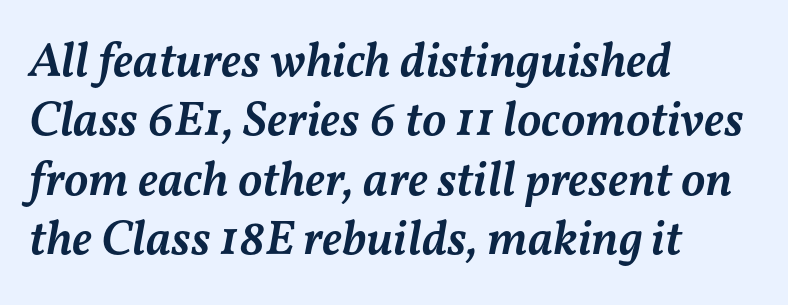
The image shows 49 px semibold type, italic (leaning right); set left-aligned, line spacing 1.21x, normal letter spacing, not underlined; medium stroke contrast and a medium x-height.
